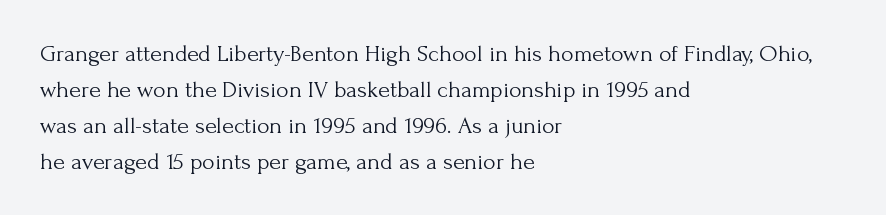
The image shows 24 px text type, upright; set left-aligned, normal line spacing (1.5x), normal letter spacing, not underlined.
